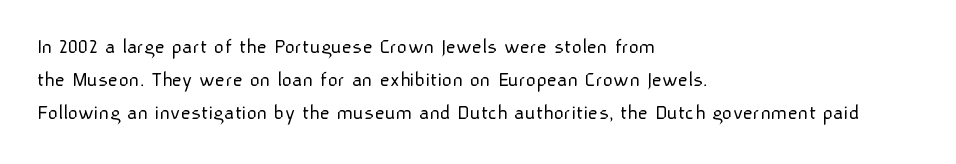
Q: Is the text bold? A: No.
Q: Is the text italic (slanted)? A: No, it is upright.
Q: Is the text underlined? A: No.
Q: How is the paragraph aligned? A: Left-aligned.
Q: Is the spacing between letters normal or unusually wide? A: Normal.
Q: Is the spacing between lines tight, normal or loose? A: Normal.
